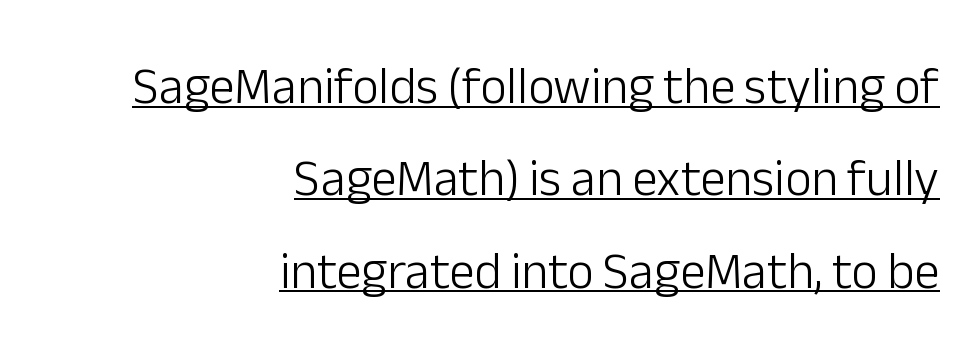
{"serif": "no", "italic": "no", "bold": "no", "weight": "light", "width": "normal", "stroke_contrast": "low", "x_height": "medium", "monospaced": "no", "underline": "yes", "align": "right", "line_spacing_ratio": 1.81, "letter_spacing": "normal", "letter_spacing_em": 0.0, "glyph_px": 51}
